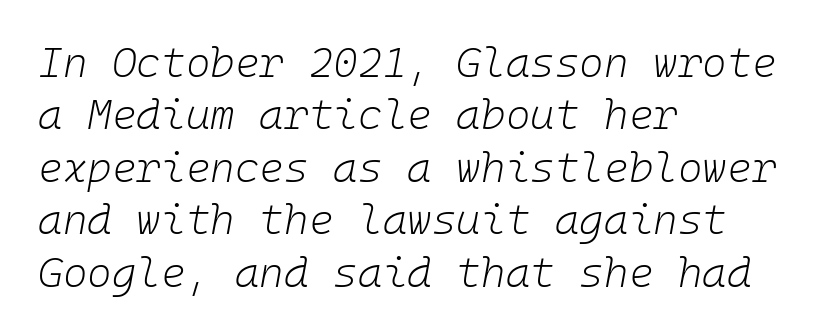
{"italic": "yes", "lean": "right", "slant_degrees": 10, "bold": "no", "weight": "light", "width": "normal", "stroke_contrast": "low", "x_height": "medium", "monospaced": "yes", "underline": "no", "align": "left", "line_spacing": "normal", "line_spacing_ratio": 1.25, "letter_spacing": "normal", "letter_spacing_em": 0.0, "glyph_px": 42}
